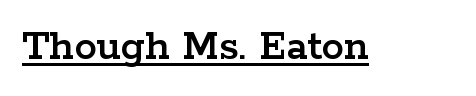
Here the glyphs are tracked normally, forming tight word shapes. Type style note: has serifs. This rendering features underlined lettering. Here the designer chose a conventional face with non-uniform glyph widths. Upright lettering throughout.
